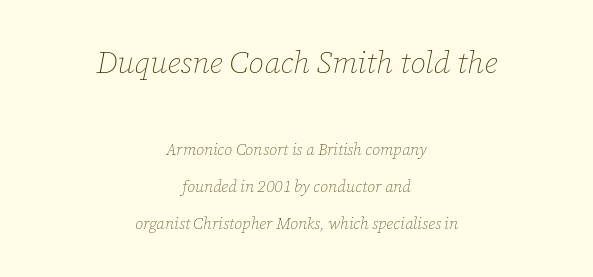
{"italic": "yes", "lean": "right", "slant_degrees": 12, "bold": "no", "weight": "thin", "width": "normal", "stroke_contrast": "low", "x_height": "medium", "monospaced": "no", "underline": "no", "align": "center", "line_spacing": "loose", "line_spacing_ratio": 2.32, "letter_spacing": "normal", "letter_spacing_em": 0.0, "larger_block": "first", "size_ratio": 1.94, "glyph_px": 31}
